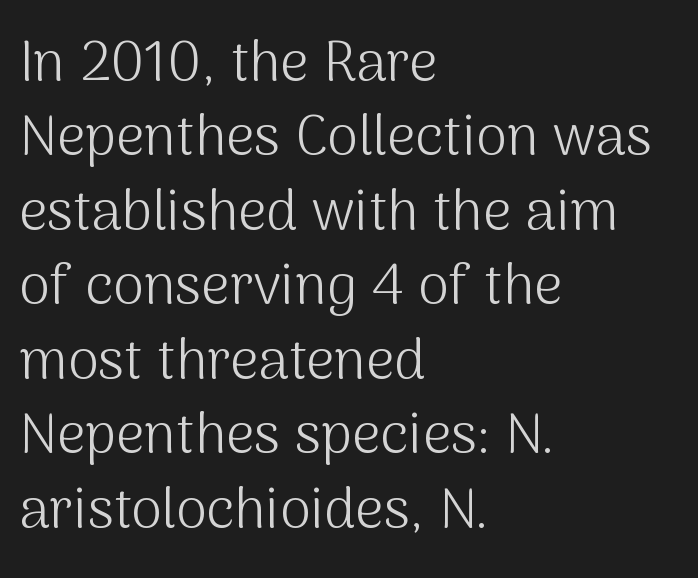
Weight: in the light-to-regular range. One-word summary of the alignment: left. Nobody touched the tracking dial on this one. Notice how the stems are strictly vertical — no italics here.
